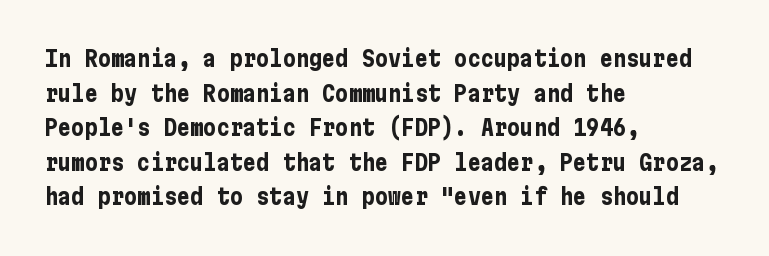
{"italic": "no", "bold": "yes", "underline": "no", "align": "left", "line_spacing": "normal", "line_spacing_ratio": 1.57, "letter_spacing": "normal", "letter_spacing_em": 0.0, "glyph_px": 22}
